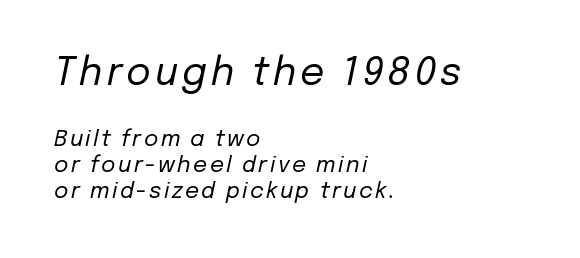
Q: Is the text bold? A: No.
Q: Is the text italic (slanted)? A: Yes, it leans right by about 12 degrees.
Q: Is the text underlined? A: No.
Q: How is the paragraph aligned? A: Left-aligned.
Q: Which block of text is set in a larger size, the first (top) or the second (bottom)? A: The first (top) one.
Q: Width (condensed, normal, or wide)? A: Normal.
Q: Stroke contrast? A: Low.
Q: x-height? A: Medium.
Q: Monospaced? A: No.
